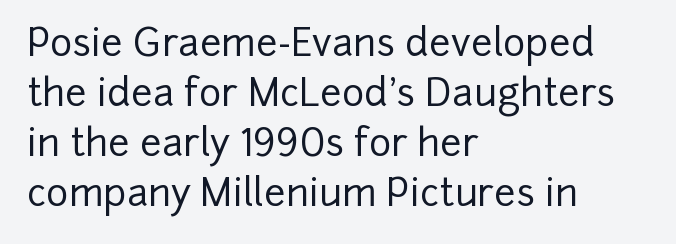
Each row of text sits above clean, open space. Does the copy run flush right? No — it runs flush left. The font family rendered here belongs to the sans-serif group. Every stem runs plumb, perpendicular to the baseline.
